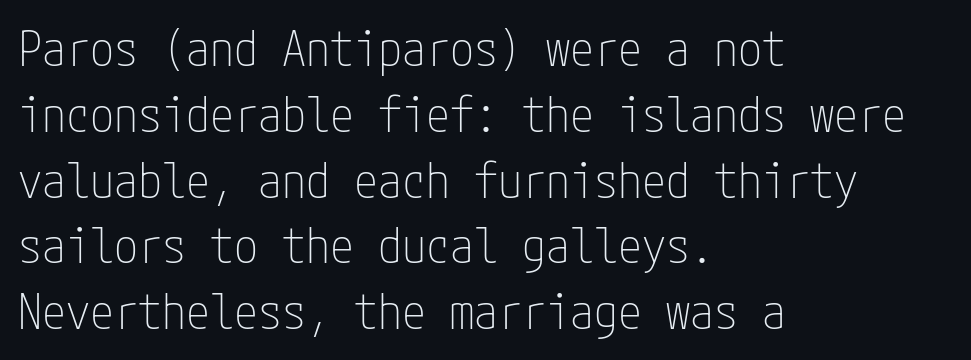
{"serif": "no", "italic": "no", "bold": "no", "weight": "thin", "width": "condensed", "stroke_contrast": "low", "x_height": "medium", "underline": "no", "align": "left", "line_spacing": "normal", "line_spacing_ratio": 1.37, "letter_spacing": "normal", "letter_spacing_em": 0.0, "glyph_px": 48}
